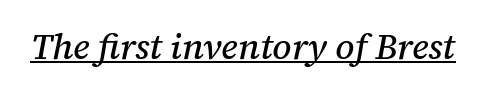
The image shows 36 px serif type, italic (leaning right); set normal letter spacing, underlined; medium stroke contrast and a medium x-height.
